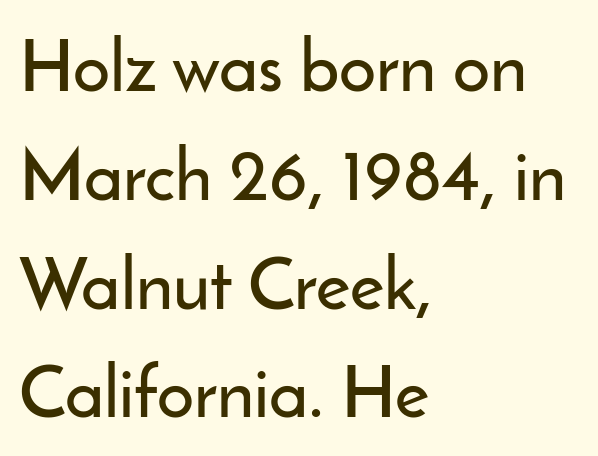
Q: Is the text italic (slanted)? A: No, it is upright.
Q: Is the typeface a serif or a sans-serif typeface? A: Sans-serif.
Q: Is the text underlined? A: No.
Q: How is the paragraph aligned? A: Left-aligned.
Q: Is the spacing between letters normal or unusually wide? A: Normal.
Q: Is the spacing between lines tight, normal or loose? A: Normal.
Q: Width (condensed, normal, or wide)? A: Normal.
Q: Stroke contrast? A: Low.
Q: x-height? A: Small.
Q: Monospaced? A: No.
